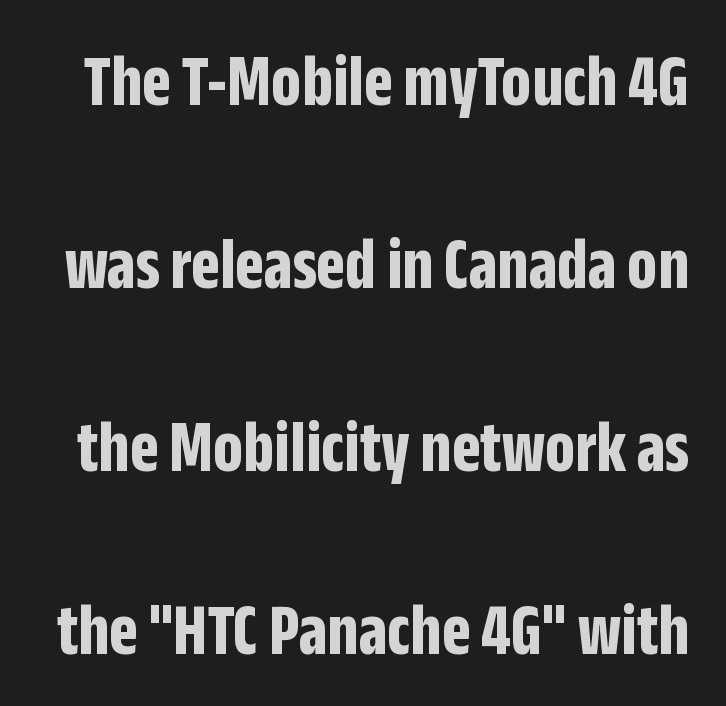
The image shows 75 px bold, condensed sans-serif type, upright; set loose line spacing (2.44x), normal letter spacing, not underlined; low stroke contrast and a large x-height.
